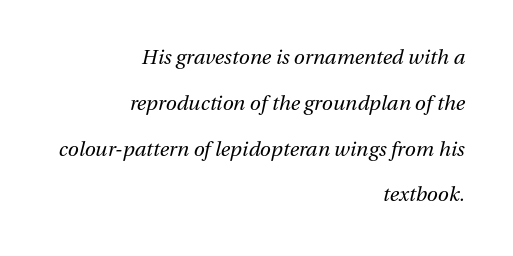
Rows of type keep a wide berth in the vertical direction. Here the glyphs are tracked normally, forming tight word shapes. The characters are drawn with everyday or finer stroke widths. Observe the lean: these are italic letterforms. Beneath every word, the page is bare. The text block is weighted toward the right margin, trailing off unevenly leftward.
